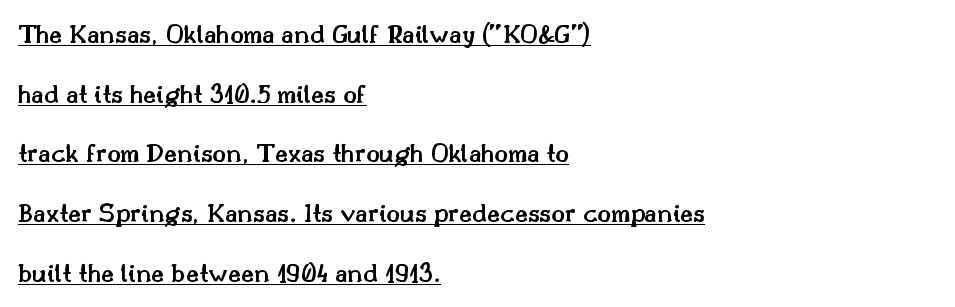
The image shows 28 px semibold serif type, upright; set left-aligned, loose line spacing (2.13x), normal letter spacing, underlined; medium stroke contrast and a small x-height.
